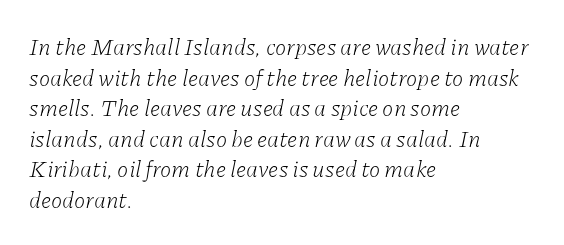
Yep, that's italic — everything's leaning. This sample is left-justified, so line endings fall wherever the words run out. Summary of vertical rhythm: regular, with standard interline spacing. Caption: face not bold, strokes unweighted. Characters follow at the spacing the type designer built in. Glance below the letters and you will spot only blank space.
